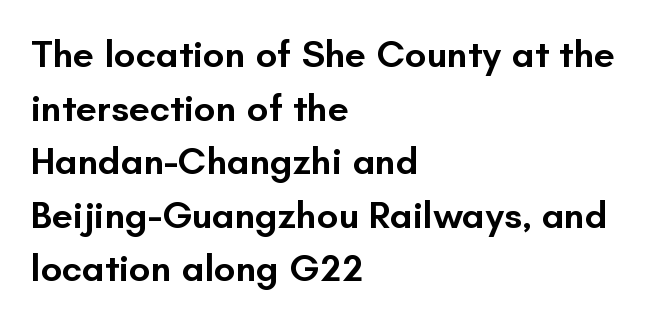
The image shows 38 px semibold sans-serif type, upright; set left-aligned, normal line spacing (1.41x), normal letter spacing, not underlined; low stroke contrast and a small x-height.
